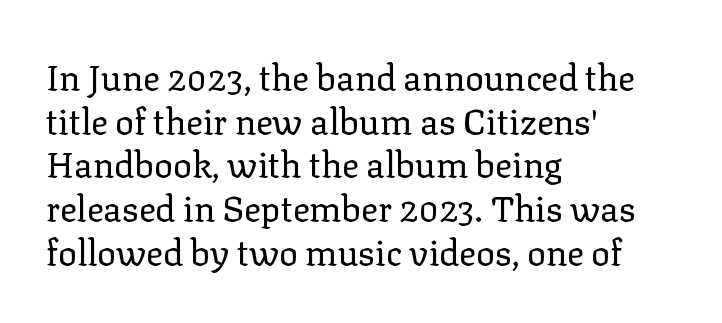
The letters sit at their default tracking, neither squeezed nor spread. Is this a sans? No — the strokes have serifs. The specimen reads as upright at a glance. Quick note: interline space is typical.
